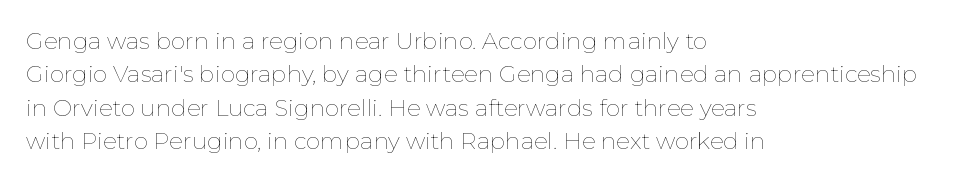
The image shows 23 px text type, upright; set left-aligned, normal line spacing (1.45x), normal letter spacing, not underlined.
